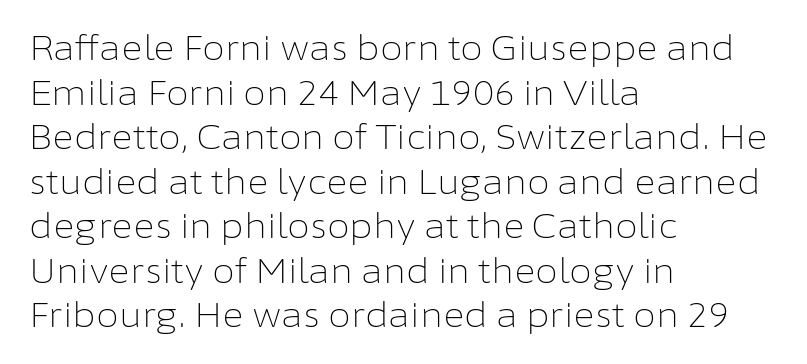
The image shows 33 px light sans-serif type, upright; set left-aligned, normal line spacing (1.35x), normal letter spacing, not underlined; low stroke contrast and a medium x-height.
